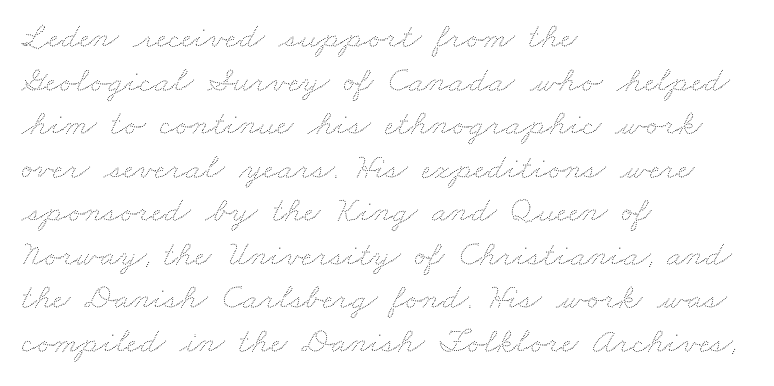
{"bold": "no", "weight": "thin", "width": "wide", "stroke_contrast": "medium", "x_height": "small", "monospaced": "no", "underline": "no", "align": "left", "line_spacing_ratio": 1.21, "letter_spacing": "normal", "letter_spacing_em": 0.0, "glyph_px": 36}
